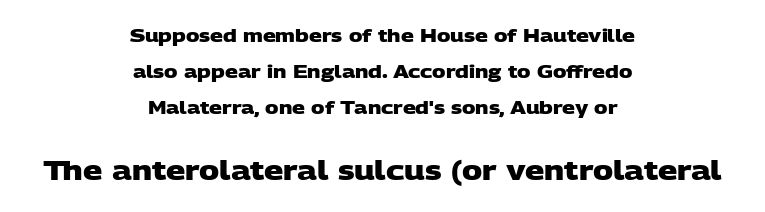
The block sitting lower on the canvas is the one with enlarged characters. Line starts and ends both wander, symmetrically. Heavy, bold letterforms. Whoever set this chose breathing room over compactness in the vertical rhythm. The tracking reads as untouched default to a designer's eye. A bare baseline throughout the passage.
